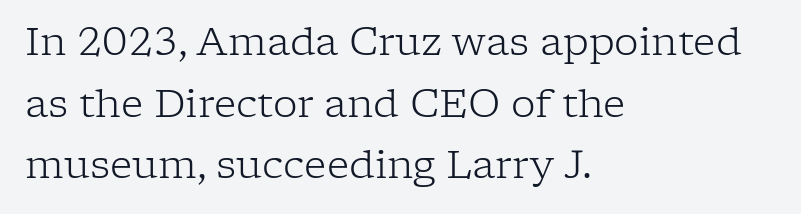
Weight class: somewhere from thin through regular. The letters advance in unequal steps, a hallmark of proportional type. The glyphs in this specimen are seriffed. These lines stack with their left ends in a neat column.
